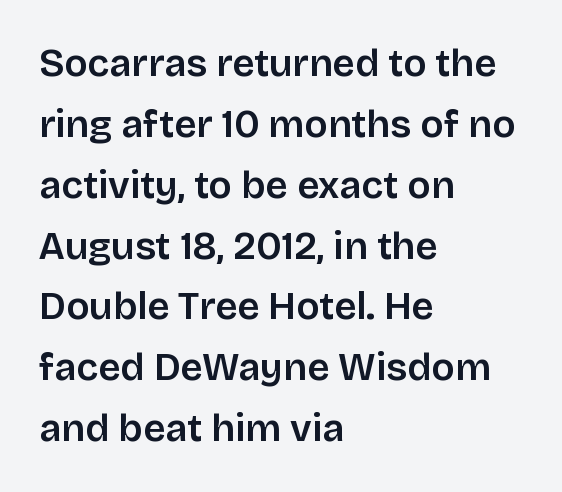
Q: Is the text italic (slanted)? A: No, it is upright.
Q: Is the typeface a serif or a sans-serif typeface? A: Sans-serif.
Q: Is the text underlined? A: No.
Q: How is the paragraph aligned? A: Left-aligned.
Q: Is the spacing between letters normal or unusually wide? A: Normal.
Q: Is the spacing between lines tight, normal or loose? A: Normal.
Q: Width (condensed, normal, or wide)? A: Normal.
Q: Stroke contrast? A: Low.
Q: x-height? A: Large.
Q: Monospaced? A: No.
